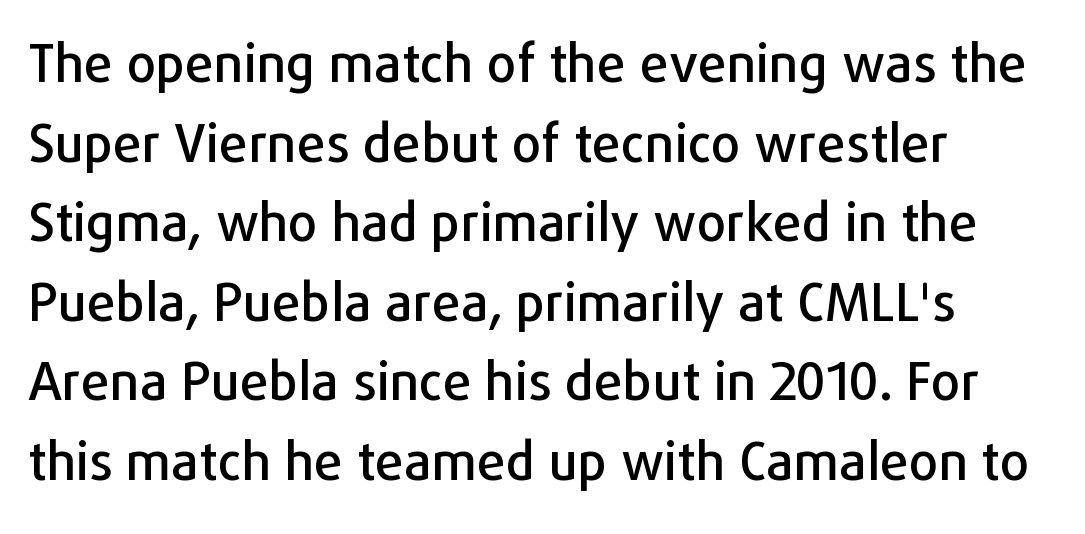
The line texture is even and compact thanks to regular tracking. This is the regular roman posture of the typeface. Each new line begins a customary step beneath the previous one. The passage shown is not underscored anywhere.
